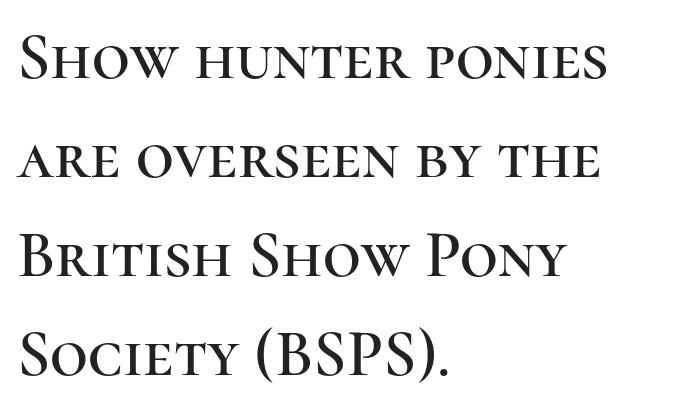
Q: Is the text italic (slanted)? A: No, it is upright.
Q: Is the typeface a serif or a sans-serif typeface? A: Serif.
Q: Is the text underlined? A: No.
Q: How is the paragraph aligned? A: Left-aligned.
Q: Is the spacing between letters normal or unusually wide? A: Normal.
Q: Is the spacing between lines tight, normal or loose? A: Normal.
Q: Width (condensed, normal, or wide)? A: Normal.
Q: Stroke contrast? A: High.
Q: x-height? A: Medium.
Q: Monospaced? A: No.
